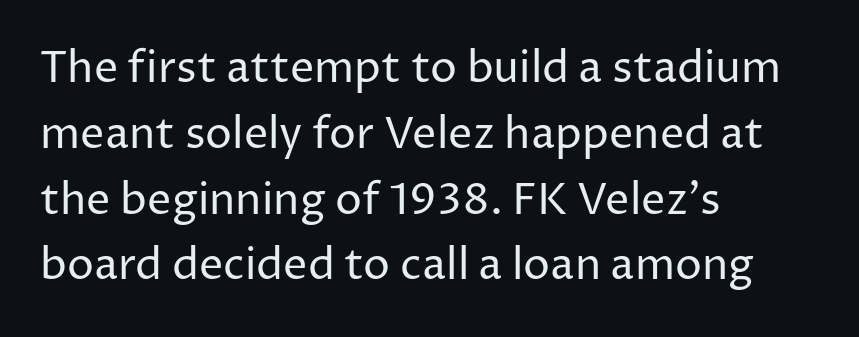
Q: Is the text bold? A: No.
Q: Is the text italic (slanted)? A: No, it is upright.
Q: Is the typeface a serif or a sans-serif typeface? A: Sans-serif.
Q: Is the text underlined? A: No.
Q: How is the paragraph aligned? A: Left-aligned.
Q: Is the spacing between letters normal or unusually wide? A: Normal.
Q: Is the spacing between lines tight, normal or loose? A: Normal.
Q: Width (condensed, normal, or wide)? A: Normal.
Q: Stroke contrast? A: Low.
Q: x-height? A: Medium.
Q: Monospaced? A: No.
